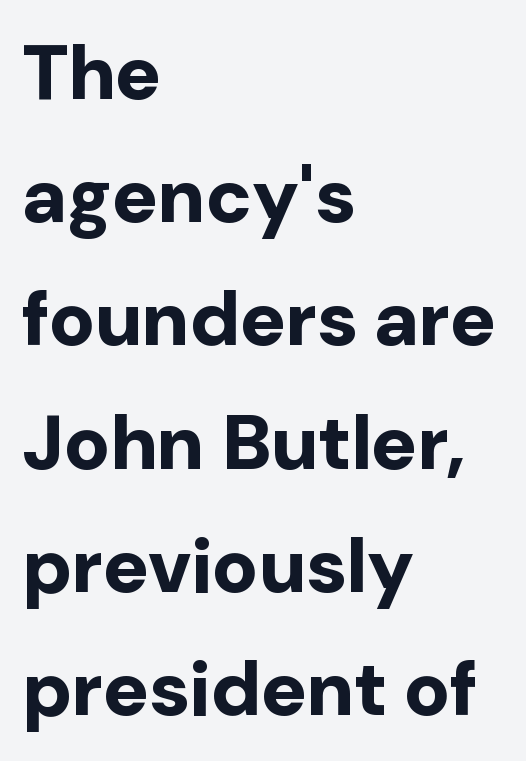
The font is running at its bold setting. The type is set solid horizontally, with unmodified tracking. Do the characters align in a grid? No, the font is proportional. Is this a sans? Yes — the strokes have no serifs.
